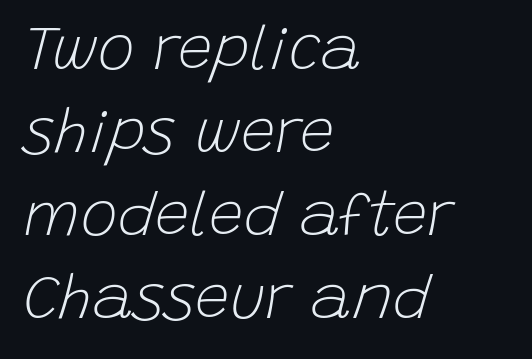
The image shows 62 px light type, italic (leaning right); set left-aligned, normal line spacing (1.34x), normal letter spacing, not underlined; low stroke contrast and a large x-height.
